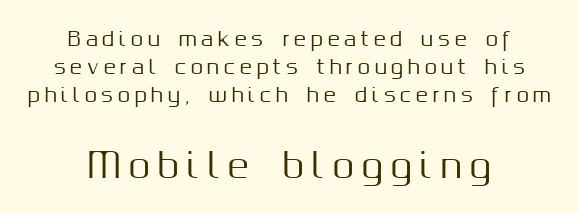
The image shows 35 px sans-serif type, upright; set centered, normal line spacing (1.41x), unusually wide letter spacing (+0.23 em), not underlined; the second (bottom) block is 1.75x larger; medium stroke contrast and a medium x-height.
